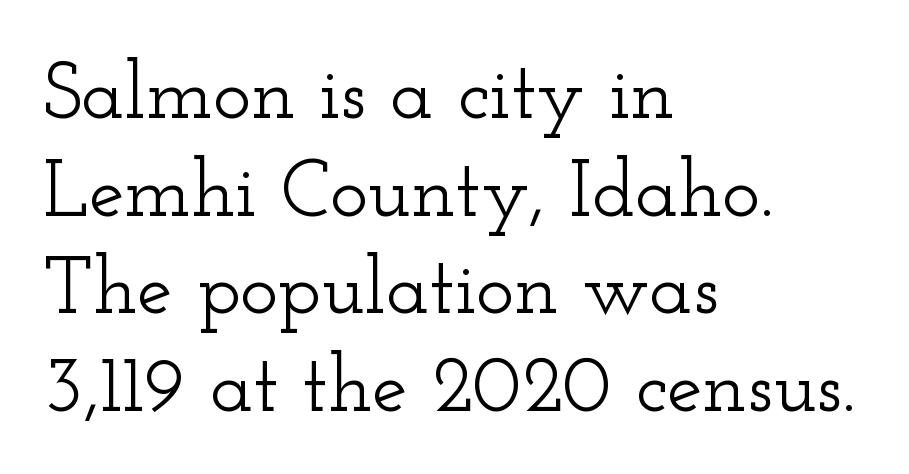
Character widths vary here, with narrow letters taking less room than wide ones. The text block is weighted toward the left margin, trailing off unevenly rightward. The foot of each line stays bare and open. There is no visible air inserted between adjacent glyphs.
